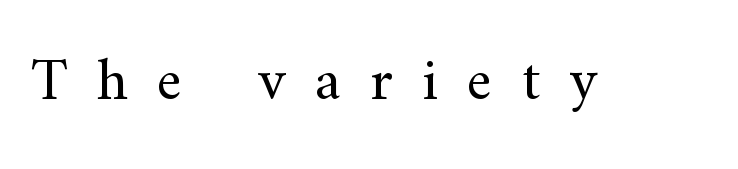
Q: Is the text bold? A: No.
Q: Is the text italic (slanted)? A: No, it is upright.
Q: Is the typeface a serif or a sans-serif typeface? A: Serif.
Q: Is the text underlined? A: No.
Q: Is the spacing between letters normal or unusually wide? A: Unusually wide.
Q: Width (condensed, normal, or wide)? A: Normal.
Q: Stroke contrast? A: Medium.
Q: x-height? A: Small.
Q: Monospaced? A: No.
